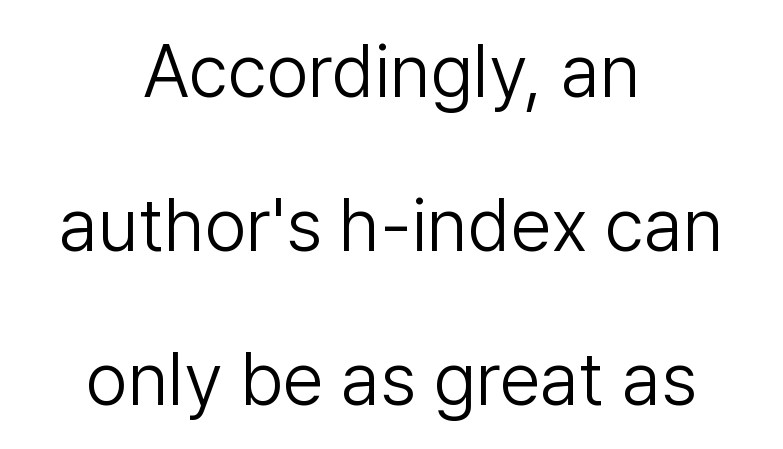
The image shows 74 px light sans-serif type, upright; set centered, loose line spacing (2.08x), normal letter spacing, not underlined; low stroke contrast and a medium x-height.
